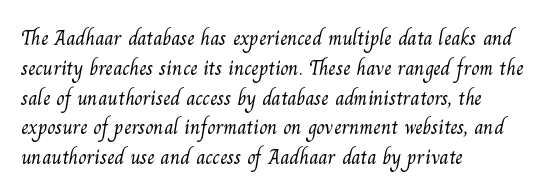
A quiet, ordinary-to-light weight characterises the typeface. This sample uses plain, unmodified letter spacing. Honestly, the row spacing looks completely unremarkable. The paragraph has a hard left edge and a soft right edge. Beneath every word, the page is bare.
